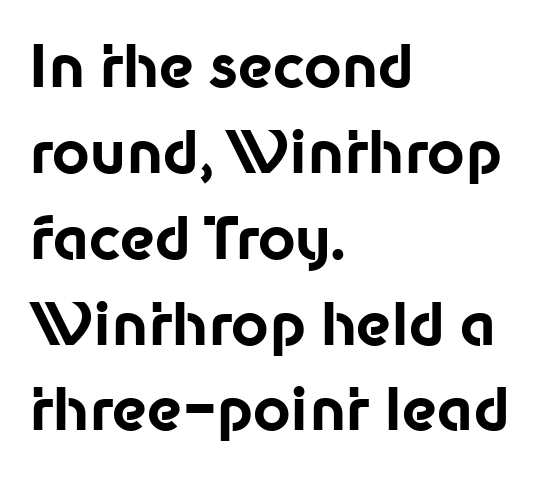
{"serif": "no", "italic": "no", "bold": "yes", "weight": "bold", "width": "normal", "stroke_contrast": "low", "x_height": "medium", "monospaced": "no", "underline": "no", "align": "left", "line_spacing": "normal", "line_spacing_ratio": 1.48, "letter_spacing": "normal", "letter_spacing_em": 0.0, "glyph_px": 58}
